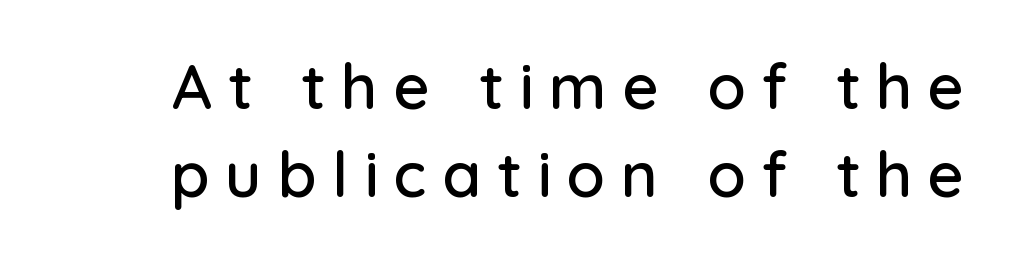
Q: Is the text italic (slanted)? A: No, it is upright.
Q: Is the typeface a serif or a sans-serif typeface? A: Sans-serif.
Q: Is the text underlined? A: No.
Q: Is the spacing between letters normal or unusually wide? A: Unusually wide.
Q: Is the spacing between lines tight, normal or loose? A: Normal.
Q: Width (condensed, normal, or wide)? A: Normal.
Q: Stroke contrast? A: Low.
Q: x-height? A: Medium.
Q: Monospaced? A: No.
